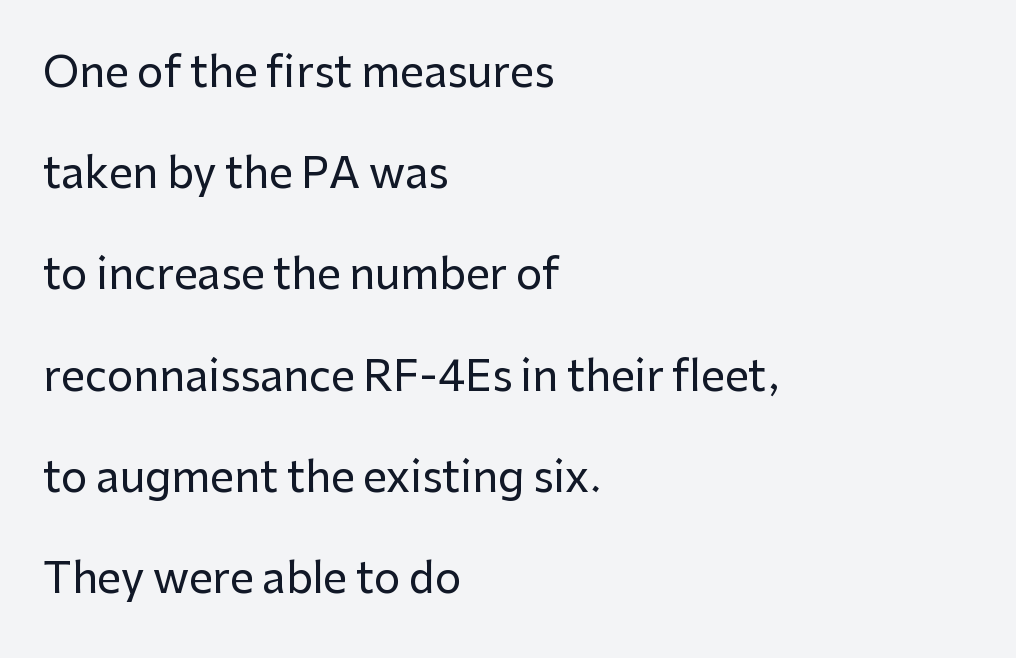
{"serif": "no", "italic": "no", "width": "normal", "stroke_contrast": "low", "x_height": "medium", "monospaced": "no", "underline": "no", "align": "left", "line_spacing": "loose", "line_spacing_ratio": 2.41, "letter_spacing": "normal", "letter_spacing_em": 0.0, "glyph_px": 42}
